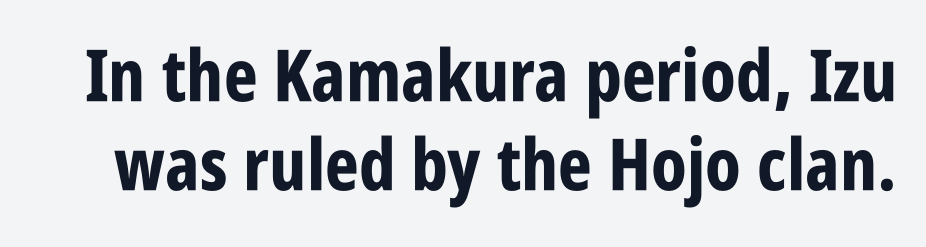
Q: Is the text bold? A: Yes.
Q: Is the text italic (slanted)? A: No, it is upright.
Q: Is the typeface a serif or a sans-serif typeface? A: Sans-serif.
Q: Is the text underlined? A: No.
Q: Is the spacing between letters normal or unusually wide? A: Normal.
Q: Width (condensed, normal, or wide)? A: Condensed.
Q: Stroke contrast? A: Low.
Q: x-height? A: Large.
Q: Monospaced? A: No.
